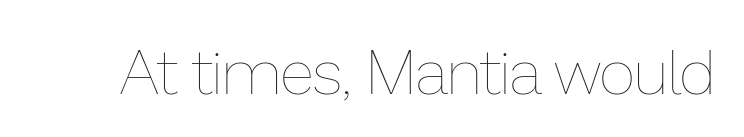
Characters follow at the spacing the type designer built in. Underlining? Definitely not there. Character widths vary here, with narrow letters taking less room than wide ones. This is the regular roman posture of the typeface. Ink coverage per letter is moderate at most.
